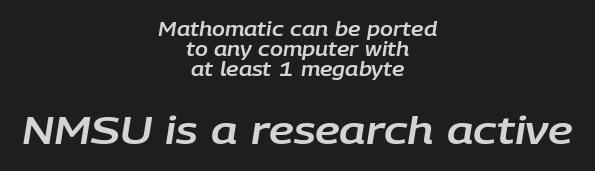
Q: Is the text italic (slanted)? A: Yes, it leans right by about 9 degrees.
Q: Is the text underlined? A: No.
Q: How is the paragraph aligned? A: Centered.
Q: Is the spacing between letters normal or unusually wide? A: Normal.
Q: Is the spacing between lines tight, normal or loose? A: Tight.
Q: Which block of text is set in a larger size, the first (top) or the second (bottom)? A: The second (bottom) one.
Q: Width (condensed, normal, or wide)? A: Normal.
Q: Stroke contrast? A: Low.
Q: x-height? A: Large.
Q: Monospaced? A: No.
